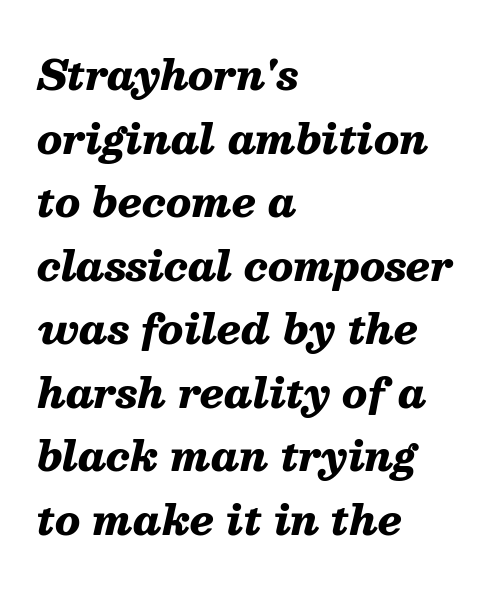
Q: Is the text bold? A: Yes.
Q: Is the text italic (slanted)? A: Yes, it leans right by about 13 degrees.
Q: Is the text underlined? A: No.
Q: How is the paragraph aligned? A: Left-aligned.
Q: Is the spacing between letters normal or unusually wide? A: Normal.
Q: Is the spacing between lines tight, normal or loose? A: Normal.
Q: Width (condensed, normal, or wide)? A: Normal.
Q: Stroke contrast? A: Medium.
Q: x-height? A: Medium.
Q: Monospaced? A: No.
